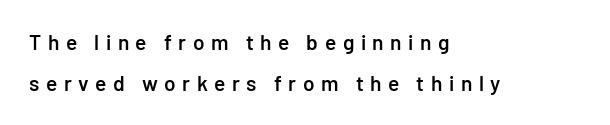
Q: Is the text bold? A: Semi-bold.
Q: Is the text italic (slanted)? A: No, it is upright.
Q: Is the text underlined? A: No.
Q: How is the paragraph aligned? A: Left-aligned.
Q: Is the spacing between letters normal or unusually wide? A: Unusually wide.
Q: Is the spacing between lines tight, normal or loose? A: Loose.
